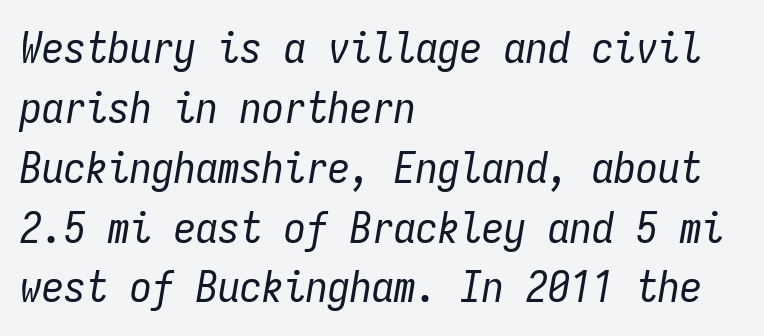
{"italic": "yes", "lean": "right", "slant_degrees": 9, "bold": "no", "weight": "regular", "width": "condensed", "stroke_contrast": "low", "x_height": "medium", "monospaced": "yes", "underline": "no", "align": "left", "line_spacing": "normal", "line_spacing_ratio": 1.36, "letter_spacing": "normal", "letter_spacing_em": 0.0, "glyph_px": 44}
